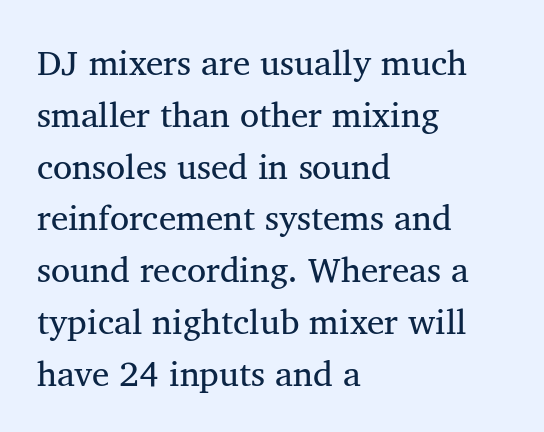
{"serif": "yes", "italic": "no", "bold": "no", "weight": "regular", "width": "normal", "stroke_contrast": "medium", "x_height": "medium", "monospaced": "no", "underline": "no", "align": "left", "line_spacing": "normal", "line_spacing_ratio": 1.48, "letter_spacing": "normal", "letter_spacing_em": 0.0, "glyph_px": 35}
